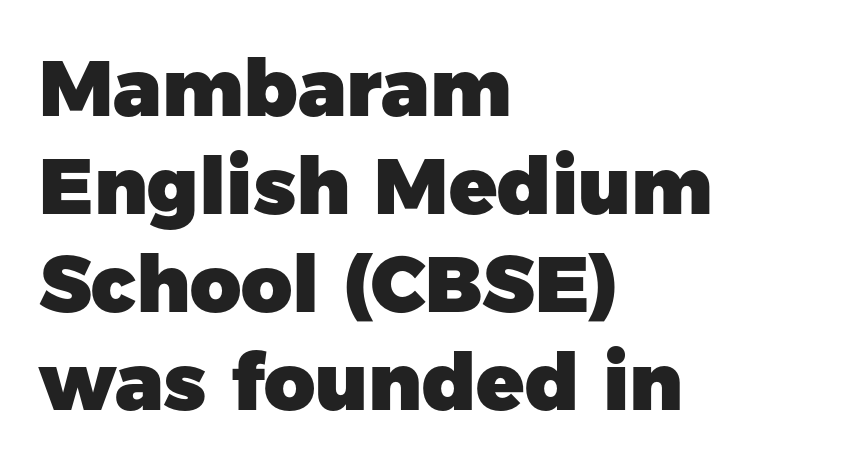
{"serif": "no", "italic": "no", "bold": "yes", "weight": "heavy", "width": "normal", "stroke_contrast": "low", "x_height": "medium", "monospaced": "no", "underline": "no", "align": "left", "line_spacing_ratio": 1.24, "letter_spacing": "normal", "letter_spacing_em": 0.0, "glyph_px": 79}
